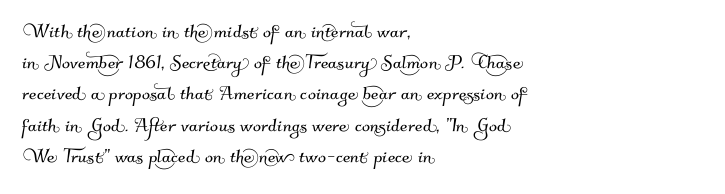
Q: Is the text underlined? A: No.
Q: How is the paragraph aligned? A: Left-aligned.
Q: Is the spacing between letters normal or unusually wide? A: Normal.
Q: Is the spacing between lines tight, normal or loose? A: Normal.
